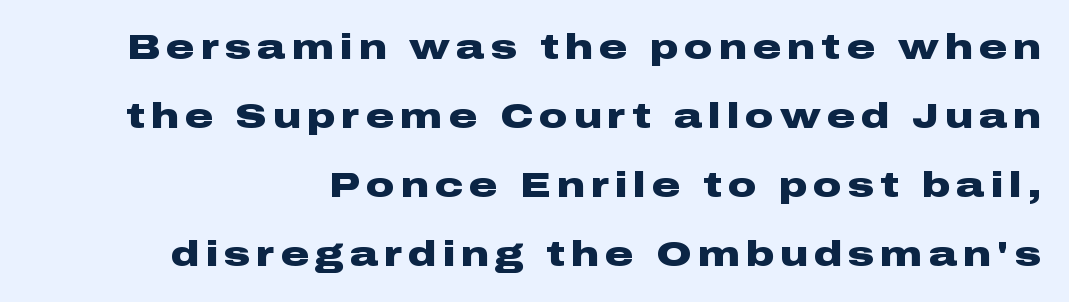
Q: Is the text bold? A: Yes.
Q: Is the text italic (slanted)? A: No, it is upright.
Q: Is the typeface a serif or a sans-serif typeface? A: Sans-serif.
Q: Is the text underlined? A: No.
Q: How is the paragraph aligned? A: Right-aligned.
Q: Is the spacing between lines tight, normal or loose? A: Loose.
Q: Width (condensed, normal, or wide)? A: Wide.
Q: Stroke contrast? A: Low.
Q: x-height? A: Medium.
Q: Monospaced? A: No.
